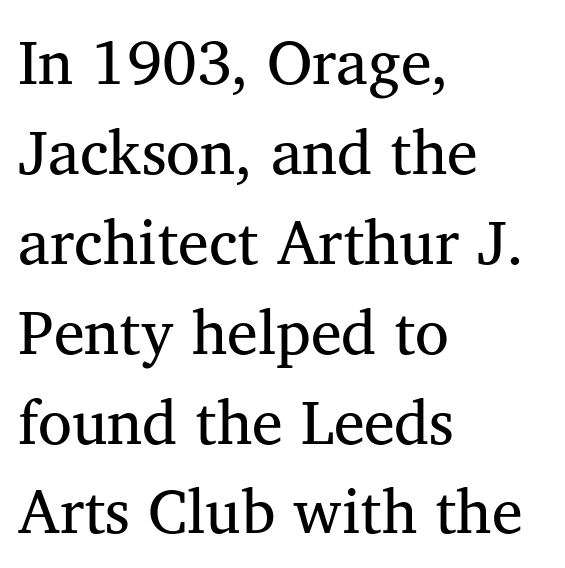
This block has exactly the height ordinary leading produces. Old-style or modern, the face here clearly has serifs. Spacing verdict: proportional, widths tailored to each character. Nobody touched the tracking dial on this one. Lines of text with bare space underneath.
